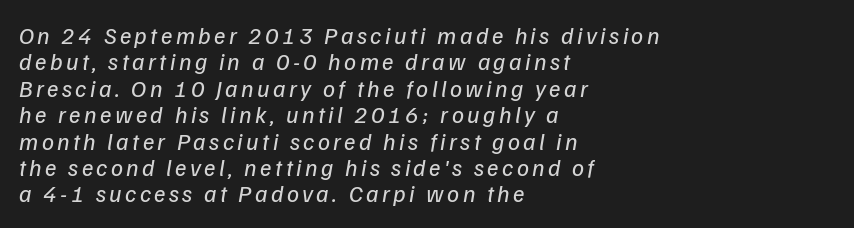
{"bold": "no", "underline": "no", "align": "left", "line_spacing": "tight", "line_spacing_ratio": 1.1, "glyph_px": 24}
